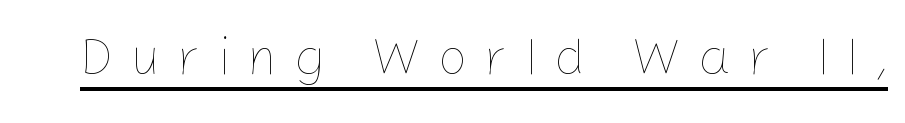
The image shows 52 px thin type, upright; set unusually wide letter spacing (+0.32 em), underlined; low stroke contrast and a medium x-height.
